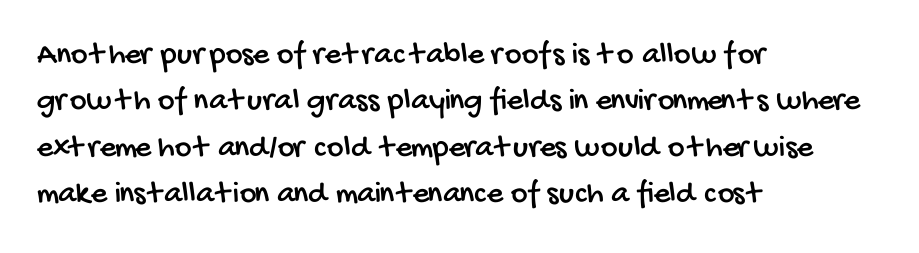
Q: Is the typeface a serif or a sans-serif typeface? A: Sans-serif.
Q: Is the text underlined? A: No.
Q: How is the paragraph aligned? A: Left-aligned.
Q: Is the spacing between letters normal or unusually wide? A: Normal.
Q: Is the spacing between lines tight, normal or loose? A: Normal.
Q: Width (condensed, normal, or wide)? A: Condensed.
Q: Stroke contrast? A: Low.
Q: x-height? A: Large.
Q: Monospaced? A: No.
